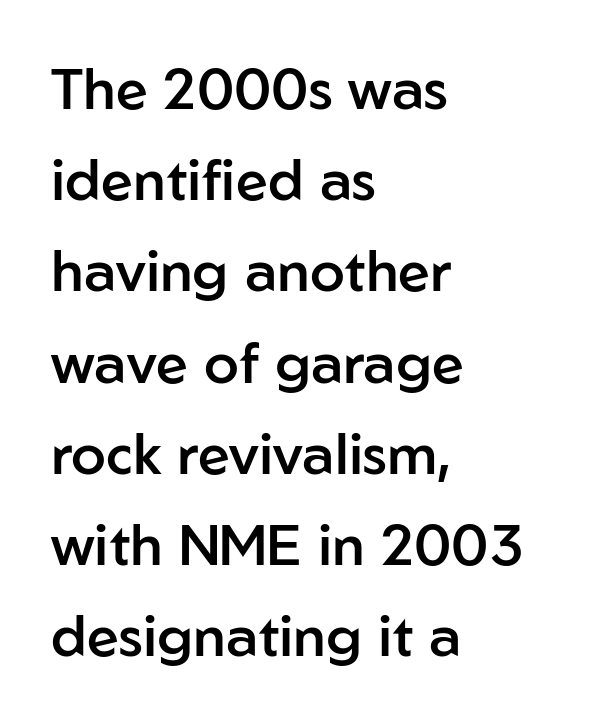
Q: Is the text bold? A: Semi-bold.
Q: Is the text italic (slanted)? A: No, it is upright.
Q: Is the typeface a serif or a sans-serif typeface? A: Sans-serif.
Q: Is the text underlined? A: No.
Q: How is the paragraph aligned? A: Left-aligned.
Q: Is the spacing between letters normal or unusually wide? A: Normal.
Q: Is the spacing between lines tight, normal or loose? A: Normal.
Q: Width (condensed, normal, or wide)? A: Normal.
Q: Stroke contrast? A: Low.
Q: x-height? A: Medium.
Q: Monospaced? A: No.
